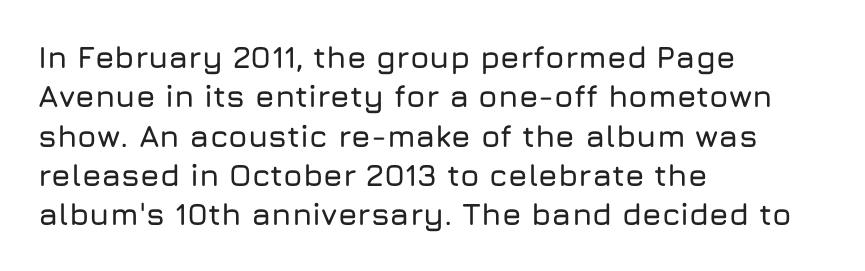
The image shows 31 px sans-serif type, upright; set left-aligned, normal line spacing (1.27x), normal letter spacing, not underlined; low stroke contrast and a medium x-height.
